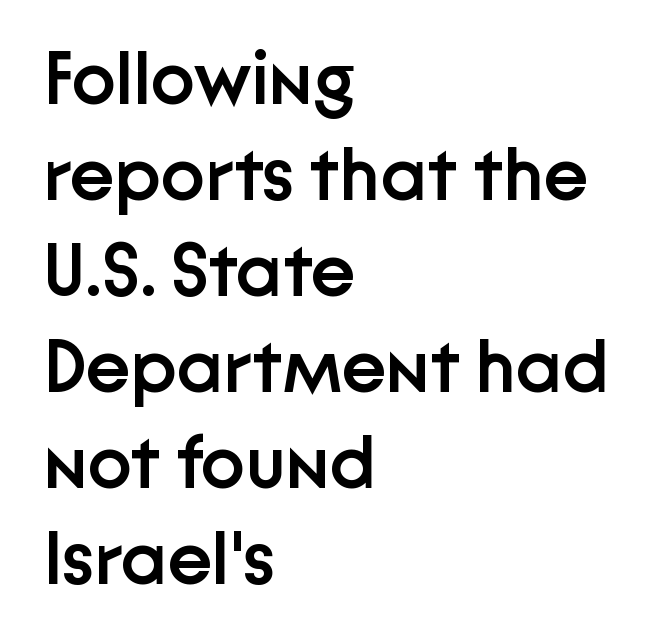
The words here are not underlined. Each new line begins a customary step beneath the previous one. Observe the ordinary spacing: letters are neighbours, not strangers. Bold? Not quite — semibold, heavier than regular but stopping short.
